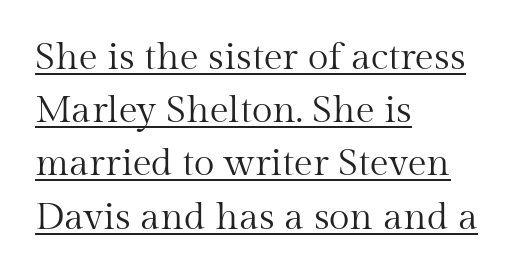
Q: Is the text bold? A: No.
Q: Is the text italic (slanted)? A: No, it is upright.
Q: Is the typeface a serif or a sans-serif typeface? A: Serif.
Q: Is the text underlined? A: Yes.
Q: How is the paragraph aligned? A: Left-aligned.
Q: Is the spacing between letters normal or unusually wide? A: Normal.
Q: Is the spacing between lines tight, normal or loose? A: Normal.
Q: Width (condensed, normal, or wide)? A: Normal.
Q: Stroke contrast? A: Medium.
Q: x-height? A: Medium.
Q: Monospaced? A: No.
